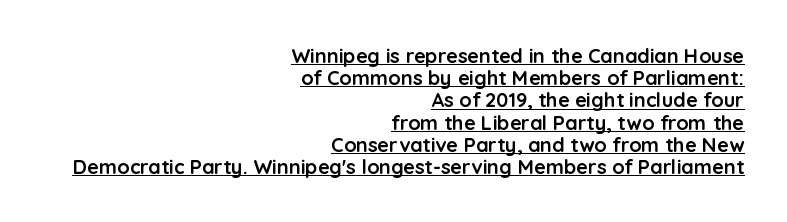
Every letter is thick-stroked: bold, no question. The face used here appears with an underline applied. What stands out about the letter spacing? Nothing — it is the standard amount. Horizontal bands of white between lines are thin slivers. Upright lettering throughout.
